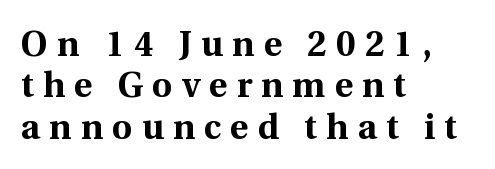
Varying glyph widths throughout — classic text-font behaviour. You can tell from the footed stems that serif type was used. Compared with a centered layout, this one pins lines to the left instead. The letters stand straight up with perfectly vertical stems. Does extra space separate the letters? Yes, quite a lot of it.
